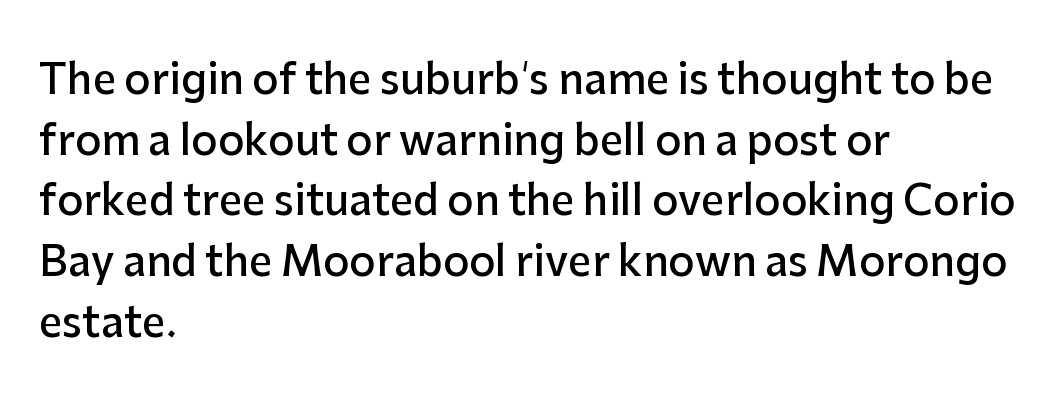
Q: Is the text bold? A: Semi-bold.
Q: Is the text italic (slanted)? A: No, it is upright.
Q: Is the typeface a serif or a sans-serif typeface? A: Sans-serif.
Q: Is the text underlined? A: No.
Q: How is the paragraph aligned? A: Left-aligned.
Q: Is the spacing between letters normal or unusually wide? A: Normal.
Q: Is the spacing between lines tight, normal or loose? A: Normal.
Q: Width (condensed, normal, or wide)? A: Normal.
Q: Stroke contrast? A: Low.
Q: x-height? A: Medium.
Q: Monospaced? A: No.
